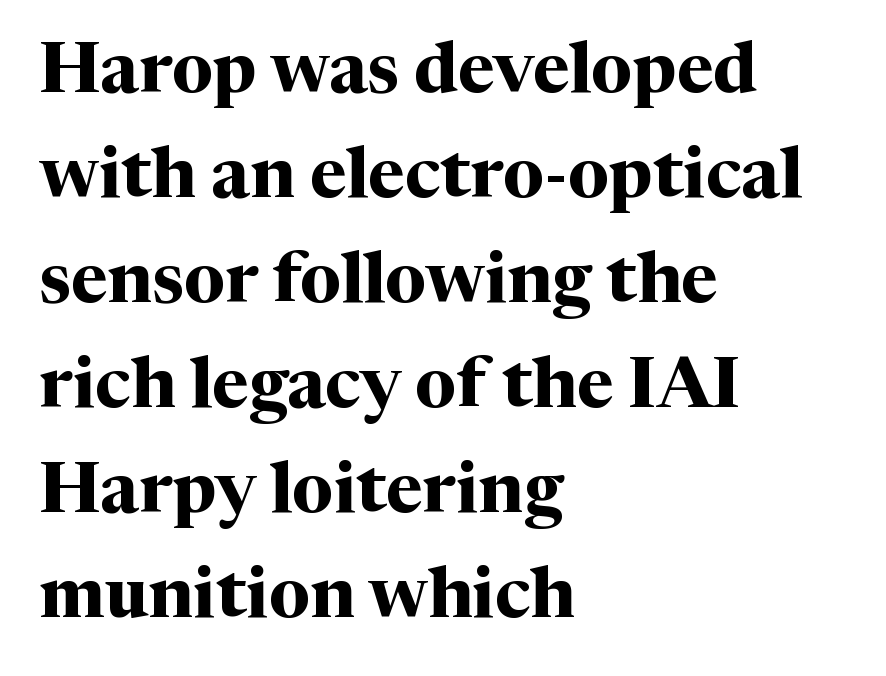
{"serif": "yes", "italic": "no", "bold": "yes", "weight": "bold", "width": "normal", "stroke_contrast": "medium", "x_height": "medium", "monospaced": "no", "underline": "no", "align": "left", "line_spacing": "normal", "line_spacing_ratio": 1.48, "letter_spacing": "normal", "letter_spacing_em": 0.0, "glyph_px": 71}
